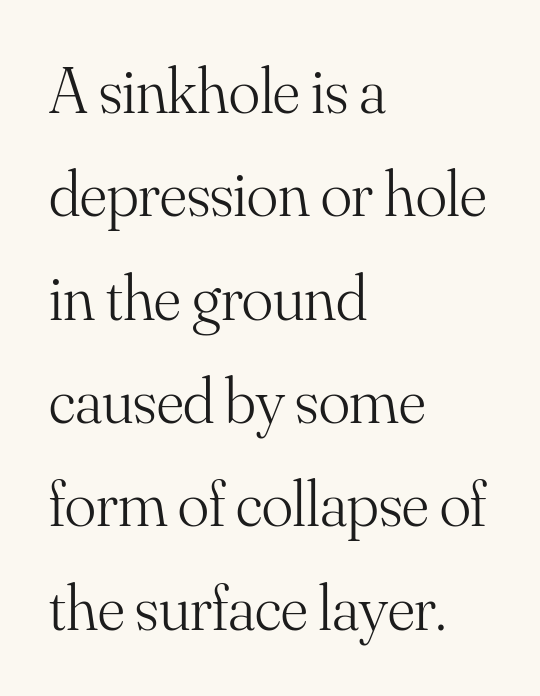
{"serif": "yes", "italic": "no", "bold": "no", "weight": "light", "width": "normal", "stroke_contrast": "medium", "x_height": "small", "monospaced": "no", "underline": "no", "align": "left", "line_spacing": "normal", "line_spacing_ratio": 1.59, "letter_spacing": "normal", "letter_spacing_em": 0.0, "glyph_px": 65}
